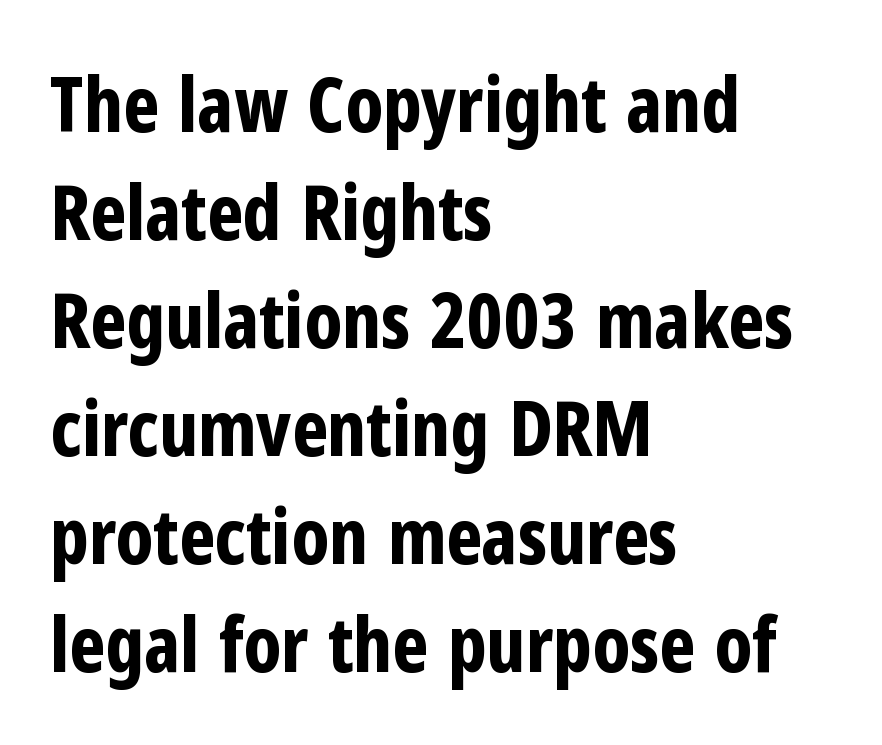
The image shows 76 px bold, condensed sans-serif type, upright; set left-aligned, normal line spacing (1.42x), normal letter spacing, not underlined; low stroke contrast and a medium x-height.
